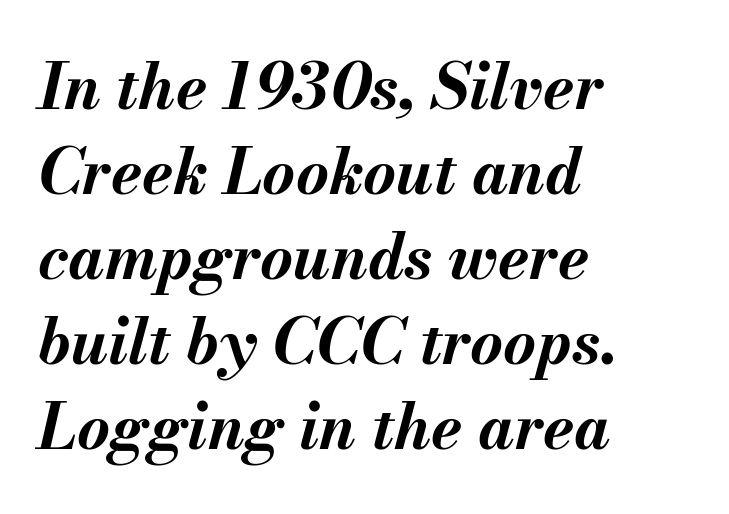
The image shows 63 px bold type, italic (leaning right); set left-aligned, normal line spacing (1.35x), normal letter spacing, not underlined; medium stroke contrast and a small x-height.
